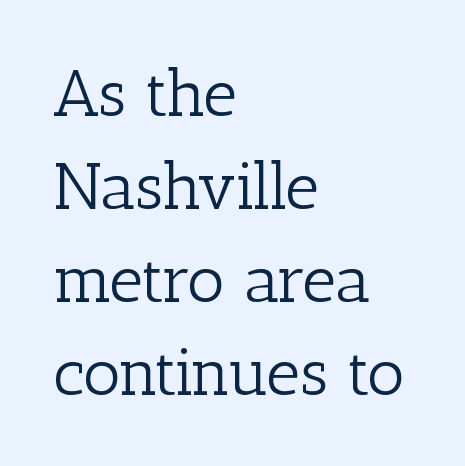
The image shows 66 px light serif type, upright; set left-aligned, normal line spacing (1.41x), normal letter spacing, not underlined; low stroke contrast and a medium x-height.
